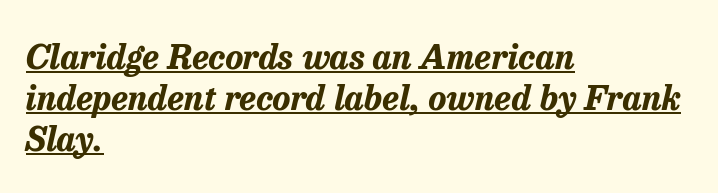
The image shows 34 px bold type, italic (leaning right); set left-aligned, line spacing 1.21x, normal letter spacing, underlined; low stroke contrast and a medium x-height.
